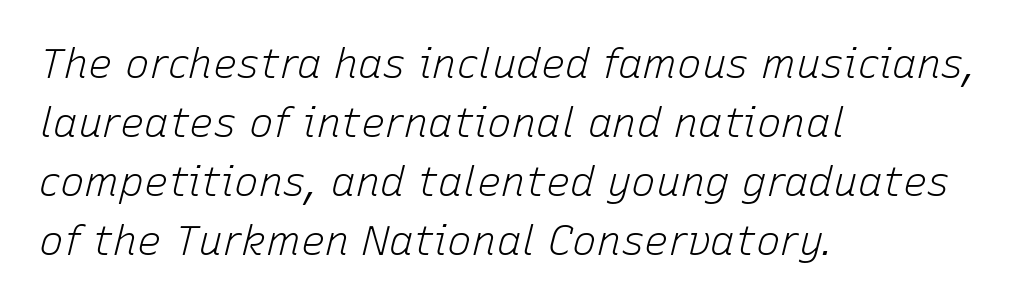
The image shows 41 px light type, italic (leaning right); set left-aligned, normal line spacing (1.44x), normal letter spacing, not underlined; low stroke contrast and a medium x-height.
